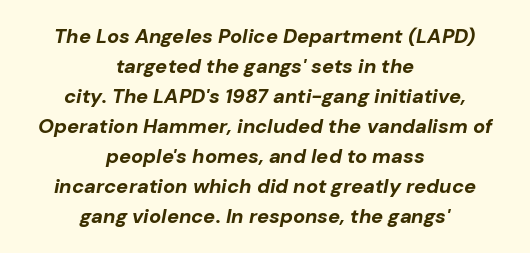
The type is set solid horizontally, with unmodified tracking. Underline: absent. Bold? Absolutely — the strokes are thick and heavy. Each new line begins a customary step beneath the previous one.
